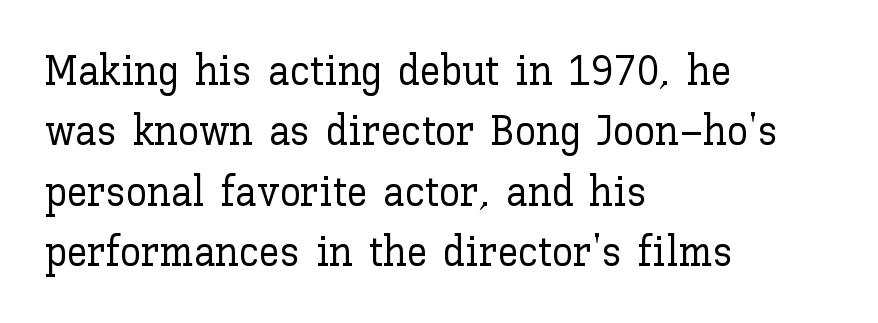
The paragraph has a hard left edge and a soft right edge. The baseline area is clear. Ordinary non-slanted type is in use. You could not count columns in this text — the font is proportionally spaced. Leading: standard.
